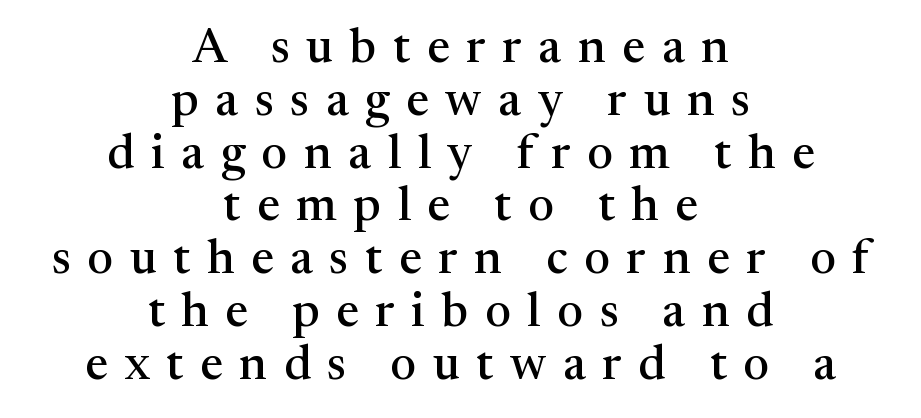
Does the copy run flush right? No — it is centered line by line. Italic? Not at all — the glyphs are vertical. The space directly below the letters is spotless. The passage shown has open, widely tracked lettering throughout.
